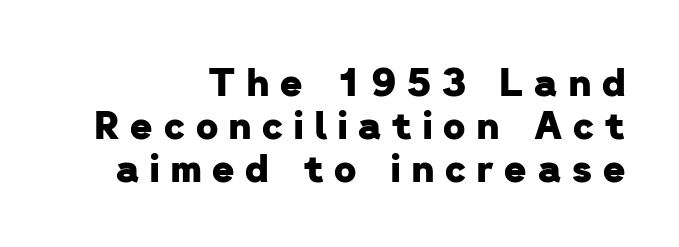
Q: Is the text bold? A: Yes.
Q: Is the typeface a serif or a sans-serif typeface? A: Sans-serif.
Q: Is the text underlined? A: No.
Q: How is the paragraph aligned? A: Right-aligned.
Q: Is the spacing between letters normal or unusually wide? A: Unusually wide.
Q: Is the spacing between lines tight, normal or loose? A: Tight.
Q: Width (condensed, normal, or wide)? A: Normal.
Q: Stroke contrast? A: Low.
Q: x-height? A: Medium.
Q: Monospaced? A: No.
